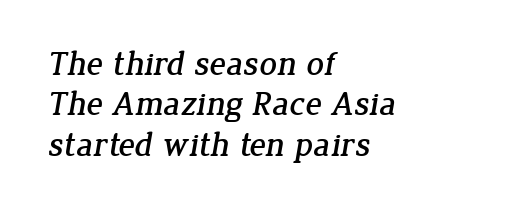
Q: Is the typeface a serif or a sans-serif typeface? A: Serif.
Q: Is the text underlined? A: No.
Q: How is the paragraph aligned? A: Left-aligned.
Q: Is the spacing between letters normal or unusually wide? A: Normal.
Q: Width (condensed, normal, or wide)? A: Normal.
Q: Stroke contrast? A: Low.
Q: x-height? A: Medium.
Q: Monospaced? A: No.
